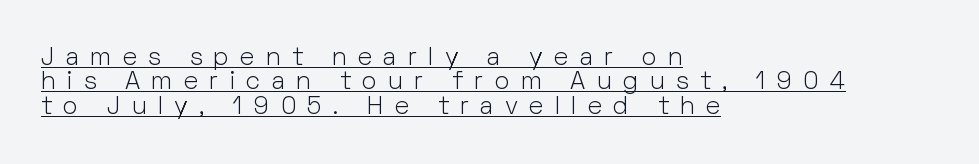
{"italic": "no", "bold": "no", "underline": "yes", "align": "left", "line_spacing": "tight", "line_spacing_ratio": 0.98, "letter_spacing": "wide", "letter_spacing_em": 0.45, "glyph_px": 25}
